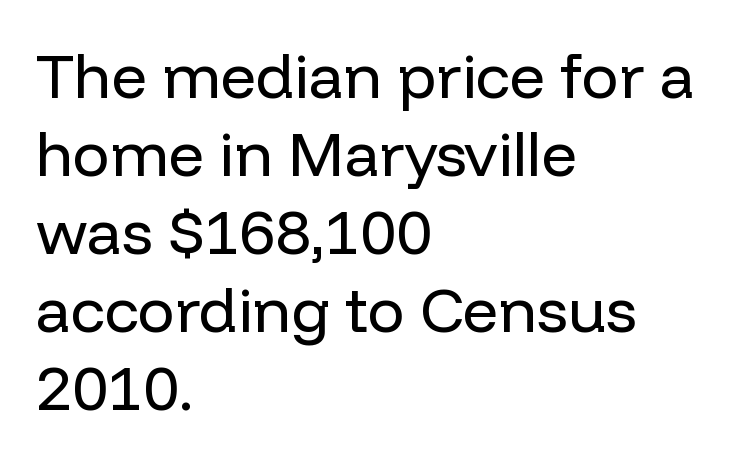
{"serif": "no", "italic": "no", "bold": "no", "weight": "regular", "width": "normal", "stroke_contrast": "low", "x_height": "medium", "monospaced": "no", "underline": "no", "align": "left", "line_spacing": "normal", "line_spacing_ratio": 1.26, "letter_spacing": "normal", "letter_spacing_em": 0.0, "glyph_px": 62}
